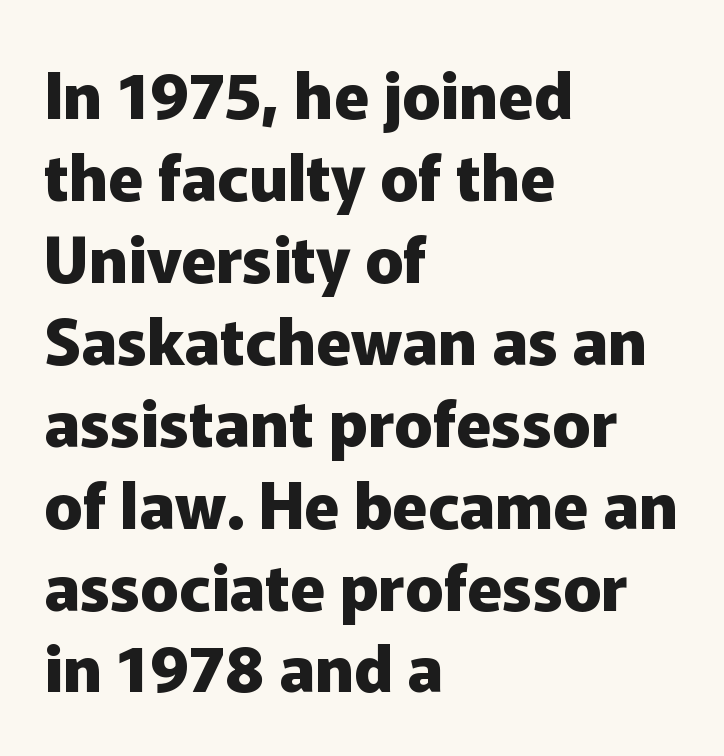
Q: Is the text bold? A: Yes.
Q: Is the text italic (slanted)? A: No, it is upright.
Q: Is the typeface a serif or a sans-serif typeface? A: Sans-serif.
Q: Is the text underlined? A: No.
Q: How is the paragraph aligned? A: Left-aligned.
Q: Is the spacing between letters normal or unusually wide? A: Normal.
Q: Is the spacing between lines tight, normal or loose? A: Normal.
Q: Width (condensed, normal, or wide)? A: Normal.
Q: Stroke contrast? A: Low.
Q: x-height? A: Medium.
Q: Monospaced? A: No.
